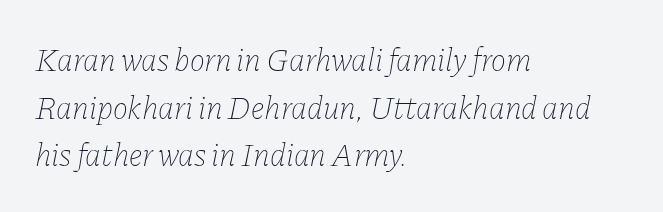
Q: Is the text bold? A: No.
Q: Is the text italic (slanted)? A: Yes, it leans right by about 11 degrees.
Q: Is the text underlined? A: No.
Q: How is the paragraph aligned? A: Left-aligned.
Q: Is the spacing between letters normal or unusually wide? A: Normal.
Q: Is the spacing between lines tight, normal or loose? A: Normal.
Q: Width (condensed, normal, or wide)? A: Normal.
Q: Stroke contrast? A: Low.
Q: x-height? A: Medium.
Q: Monospaced? A: No.
